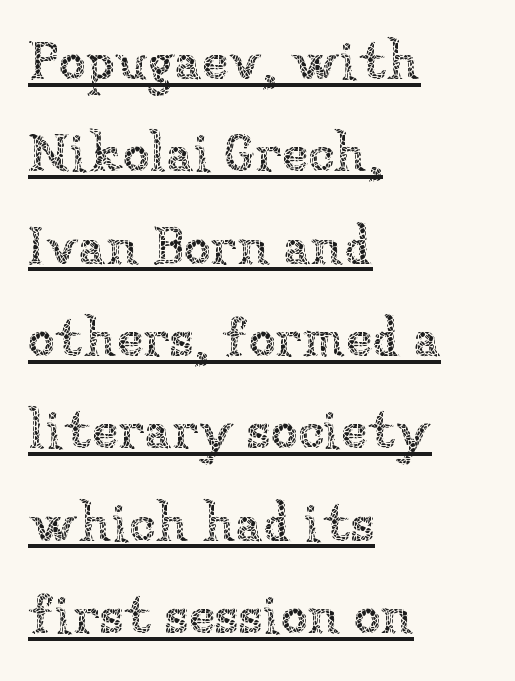
Is the type heavy? It reads as light-to-regular instead. Here the designer chose a conventional face with non-uniform glyph widths. One-word summary of the alignment: left. Unlike italic type, these characters show no tilt at all. Does a line run under the words? Yes, clearly. The horizontal fit of the characters is conventional and even.
